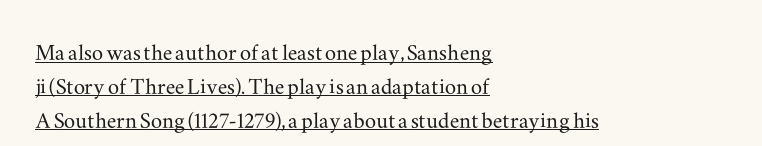
{"serif": "yes", "italic": "no", "width": "wide", "stroke_contrast": "medium", "x_height": "small", "monospaced": "no", "underline": "yes", "align": "left", "line_spacing_ratio": 1.21, "letter_spacing": "normal", "letter_spacing_em": 0.0, "glyph_px": 28}
